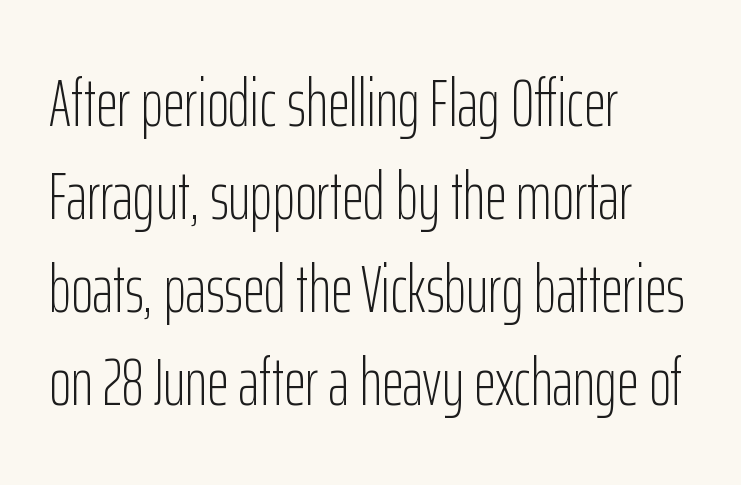
{"serif": "no", "italic": "no", "bold": "no", "weight": "light", "width": "condensed", "stroke_contrast": "low", "x_height": "medium", "monospaced": "no", "underline": "no", "align": "left", "line_spacing": "normal", "line_spacing_ratio": 1.39, "letter_spacing": "normal", "letter_spacing_em": 0.0, "glyph_px": 67}
